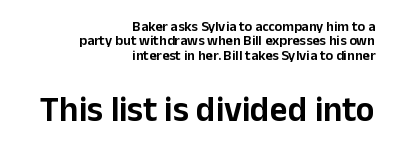
{"serif": "no", "italic": "no", "width": "normal", "stroke_contrast": "low", "x_height": "medium", "monospaced": "no", "underline": "no", "align": "right", "line_spacing": "tight", "line_spacing_ratio": 1.02, "letter_spacing": "normal", "letter_spacing_em": 0.0, "larger_block": "second", "size_ratio": 2.5, "glyph_px": 35}
